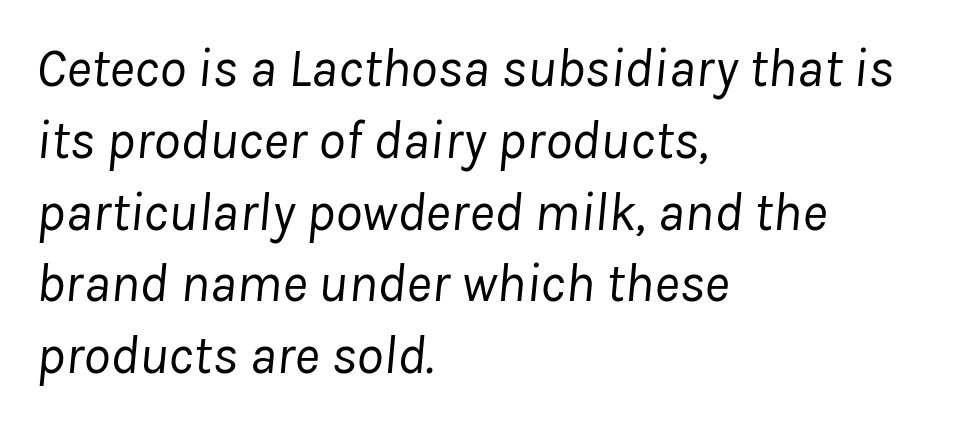
The image shows 54 px regular-weight type, italic (leaning right); set left-aligned, normal line spacing (1.33x), normal letter spacing, not underlined; low stroke contrast and a medium x-height.
